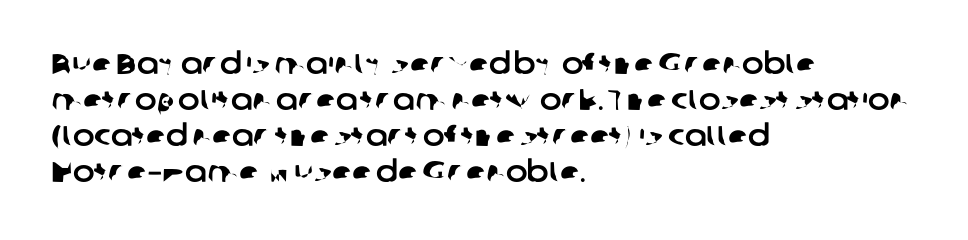
The image shows 29 px sans-serif type; set left-aligned, line spacing 1.24x, normal letter spacing, not underlined; low stroke contrast and a medium x-height.
